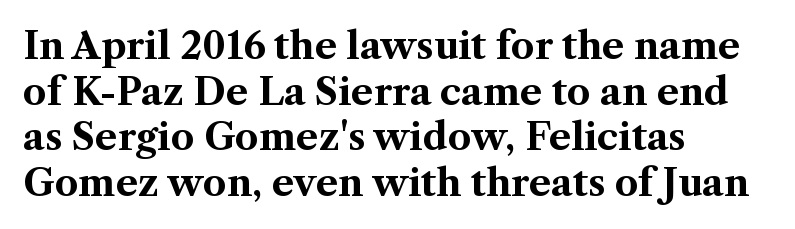
{"serif": "yes", "italic": "no", "bold": "yes", "weight": "bold", "width": "normal", "stroke_contrast": "medium", "x_height": "medium", "monospaced": "no", "underline": "no", "align": "left", "line_spacing_ratio": 1.23, "letter_spacing": "normal", "letter_spacing_em": 0.0, "glyph_px": 37}
